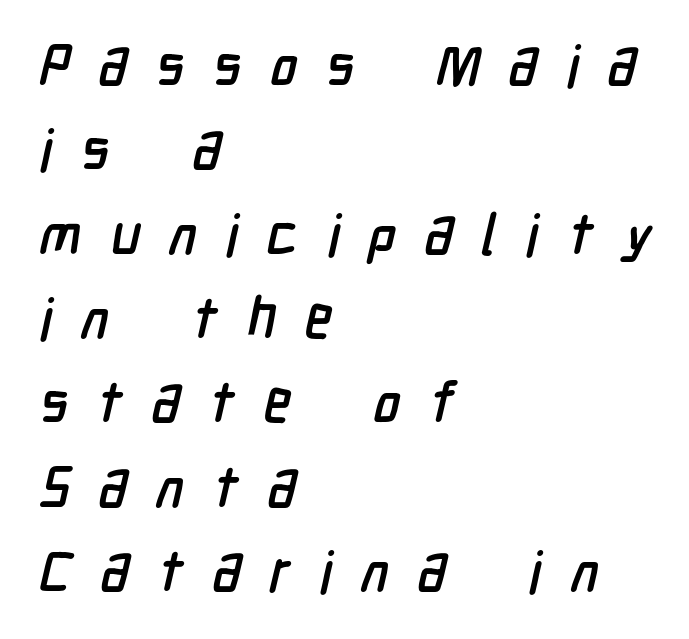
Each word looks stretched out because of the extra space between its letters. This block has exactly the height ordinary leading produces. The rendering uses natural spacing where letterforms have individual widths. Line beginnings align vertically; line endings do not. Serifs: no, the terminals of the letterforms are clean.
